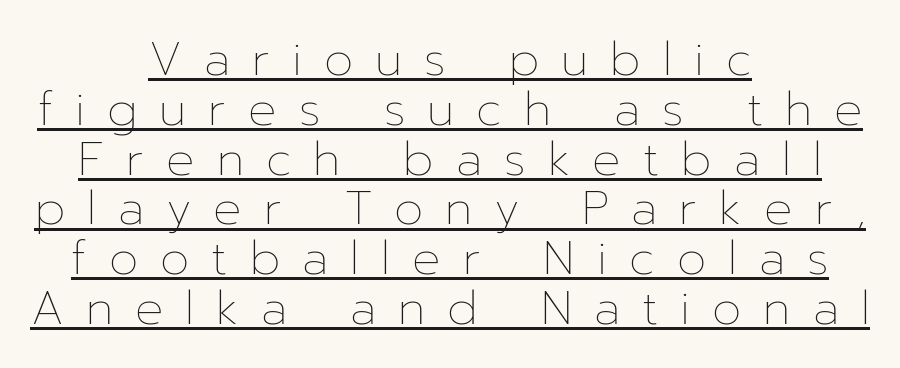
The image shows 47 px thin type, upright; set centered, tight line spacing (1.06x), unusually wide letter spacing (+0.47 em), underlined; low stroke contrast and a medium x-height.
